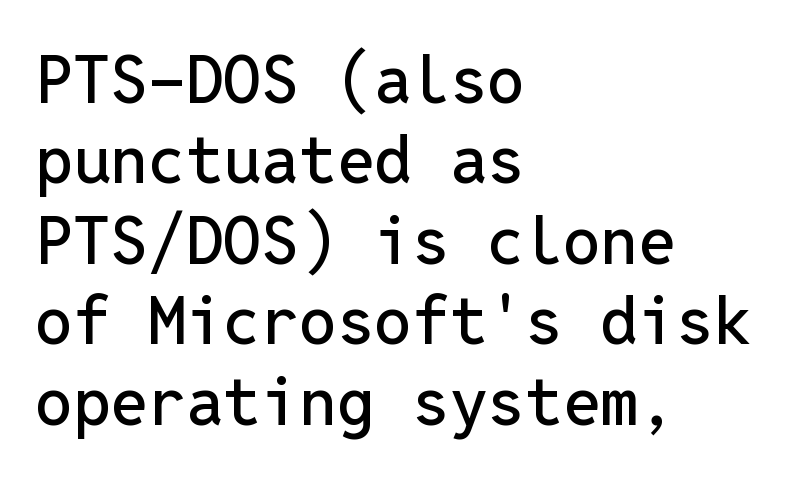
Q: Is the text italic (slanted)? A: No, it is upright.
Q: Is the typeface a serif or a sans-serif typeface? A: Sans-serif.
Q: Is the text underlined? A: No.
Q: How is the paragraph aligned? A: Left-aligned.
Q: Is the spacing between letters normal or unusually wide? A: Normal.
Q: Width (condensed, normal, or wide)? A: Normal.
Q: Stroke contrast? A: Low.
Q: x-height? A: Medium.
Q: Monospaced? A: Yes.
